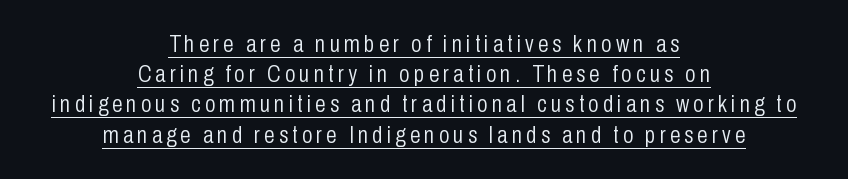
The image shows 24 px text type, upright; set centered, normal line spacing (1.26x), underlined.
